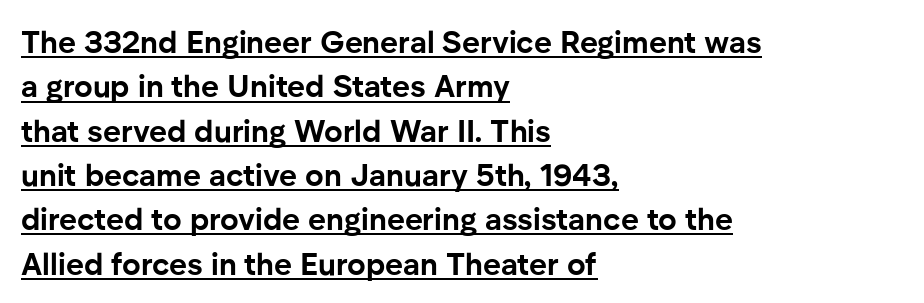
{"serif": "no", "italic": "no", "bold": "yes", "weight": "bold", "width": "normal", "stroke_contrast": "low", "x_height": "medium", "monospaced": "no", "underline": "yes", "align": "left", "line_spacing": "normal", "line_spacing_ratio": 1.43, "letter_spacing": "normal", "letter_spacing_em": 0.0, "glyph_px": 31}
